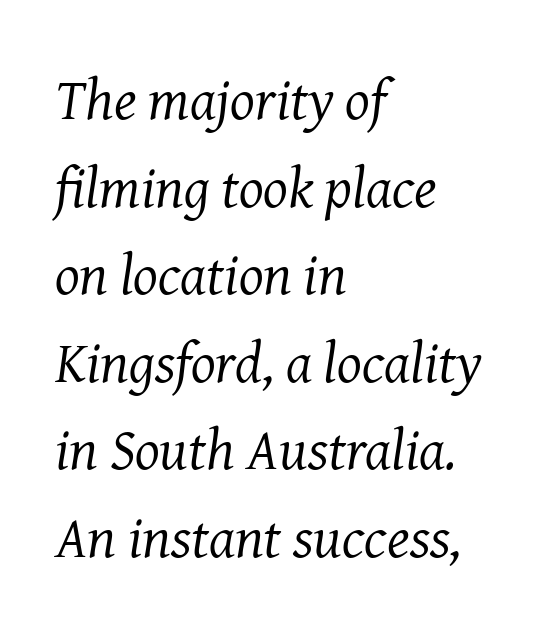
Regular leading. Does the type have serifs? Yes, each stem ends in a small foot. Think standard paragraph weight, or any step lighter than that. Slanted lettering throughout. Character widths vary here, with narrow letters taking less room than wide ones. Does extra space separate the letters? No, they use regular spacing.
